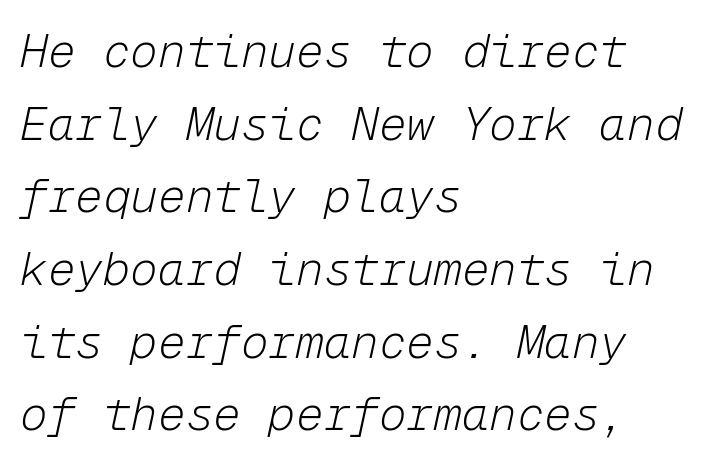
The image shows 46 px light type, italic (leaning right), monospaced; set left-aligned, normal line spacing (1.58x), normal letter spacing, not underlined; low stroke contrast and a medium x-height.
